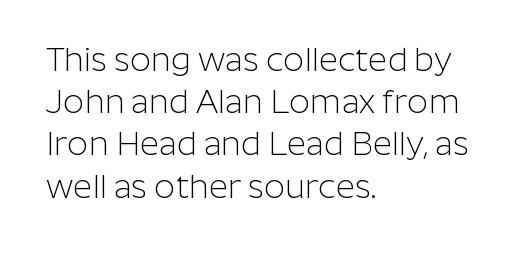
No extra tracking has been applied to these lines. Does the copy run flush right? No — it runs flush left. Evenly set lines give the paragraph a standard silhouette. You can tell from the bare stems that sans-serif type was used. Each letter keeps its own natural width here, so spacing adapts to shape. Counters stay open thanks to moderate or lighter strokes.
